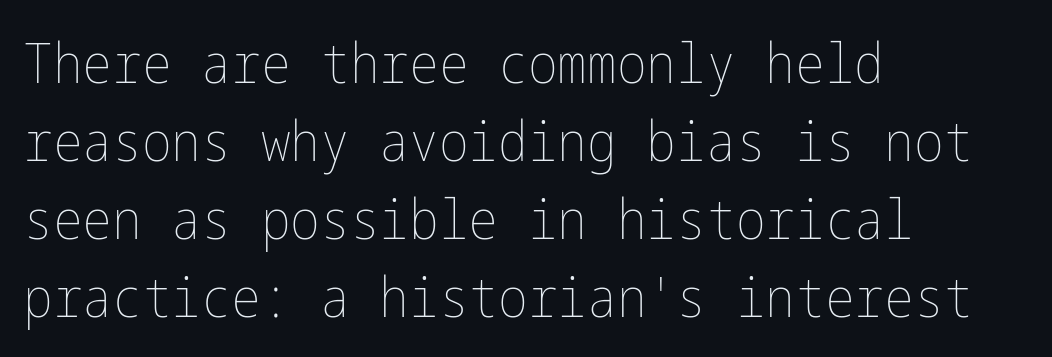
Q: Is the text bold? A: No.
Q: Is the text italic (slanted)? A: No, it is upright.
Q: Is the text underlined? A: No.
Q: How is the paragraph aligned? A: Left-aligned.
Q: Is the spacing between letters normal or unusually wide? A: Normal.
Q: Is the spacing between lines tight, normal or loose? A: Normal.
Q: Width (condensed, normal, or wide)? A: Condensed.
Q: Stroke contrast? A: Low.
Q: x-height? A: Medium.
